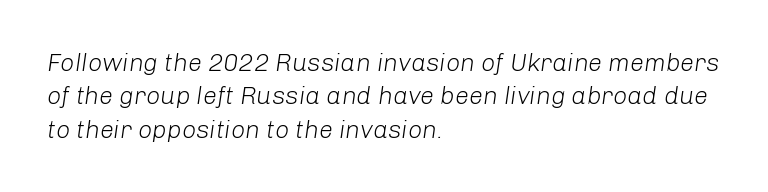
Q: Is the text bold? A: No.
Q: Is the text italic (slanted)? A: Yes, it leans right by about 8 degrees.
Q: Is the text underlined? A: No.
Q: How is the paragraph aligned? A: Left-aligned.
Q: Is the spacing between letters normal or unusually wide? A: Normal.
Q: Is the spacing between lines tight, normal or loose? A: Normal.
